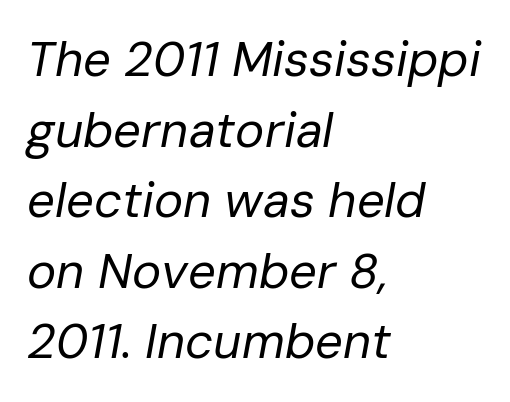
{"italic": "yes", "lean": "right", "slant_degrees": 10, "bold": "no", "weight": "regular", "width": "normal", "stroke_contrast": "low", "x_height": "medium", "monospaced": "no", "underline": "no", "align": "left", "line_spacing": "normal", "line_spacing_ratio": 1.44, "letter_spacing": "normal", "letter_spacing_em": 0.0, "glyph_px": 49}
